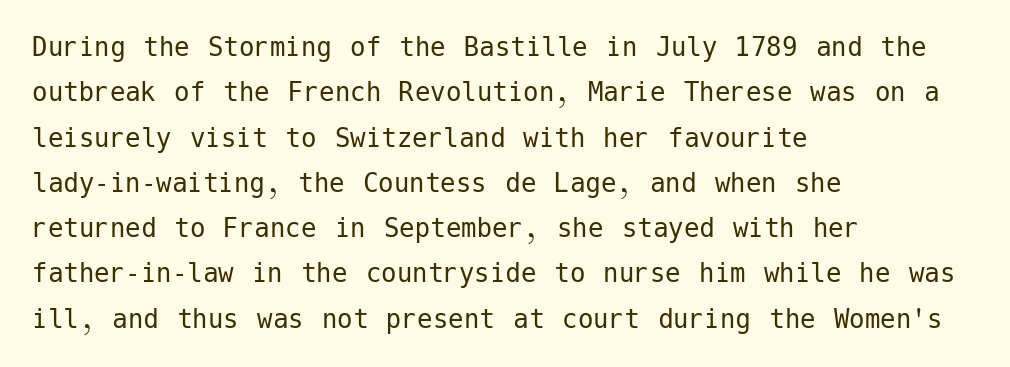
Q: Is the text bold? A: No.
Q: Is the text italic (slanted)? A: No, it is upright.
Q: Is the typeface a serif or a sans-serif typeface? A: Sans-serif.
Q: Is the text underlined? A: No.
Q: How is the paragraph aligned? A: Left-aligned.
Q: Is the spacing between letters normal or unusually wide? A: Normal.
Q: Is the spacing between lines tight, normal or loose? A: Normal.
Q: Width (condensed, normal, or wide)? A: Normal.
Q: Stroke contrast? A: Low.
Q: x-height? A: Medium.
